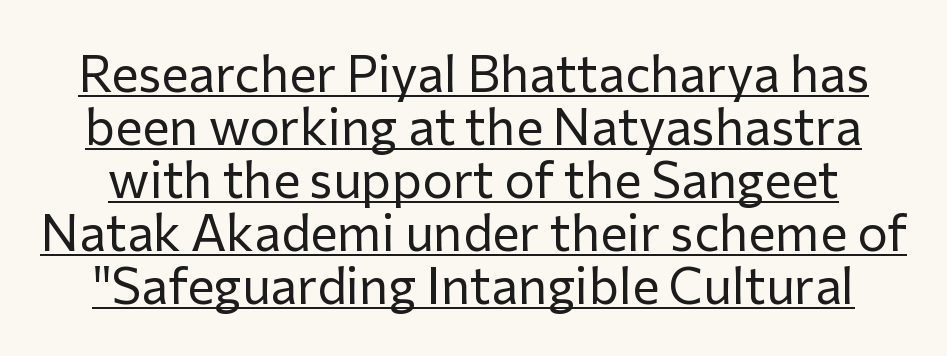
{"serif": "no", "italic": "no", "bold": "no", "weight": "regular", "width": "normal", "stroke_contrast": "low", "x_height": "medium", "monospaced": "no", "underline": "yes", "line_spacing": "tight", "line_spacing_ratio": 1.04, "letter_spacing": "normal", "letter_spacing_em": 0.0, "glyph_px": 51}
